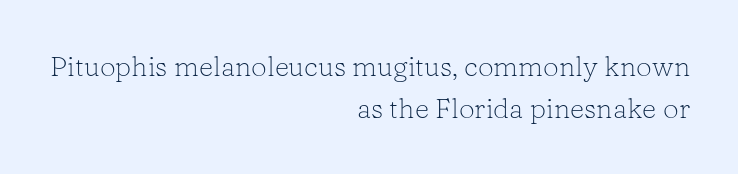
{"serif": "yes", "italic": "no", "bold": "no", "weight": "light", "width": "normal", "stroke_contrast": "low", "x_height": "medium", "monospaced": "no", "underline": "no", "align": "right", "line_spacing": "normal", "line_spacing_ratio": 1.49, "letter_spacing": "normal", "letter_spacing_em": 0.0, "glyph_px": 28}
